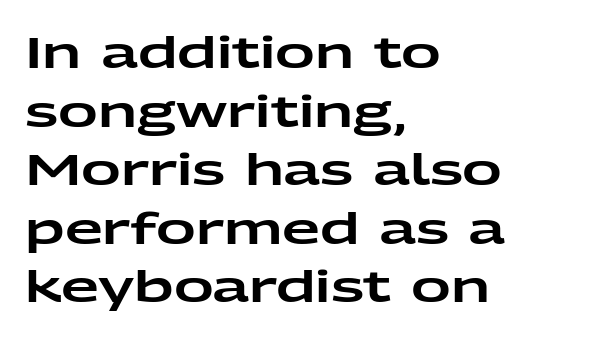
Nothing sits at the stroke ends, so this counts as sans-serif. Words appear dense and cohesive because spacing is normal. The paragraph shown leans on its left margin. The words here are not underlined. The typography opts for an upright posture over an oblique one. A typesetter would call this proportional, since set widths differ per character.
